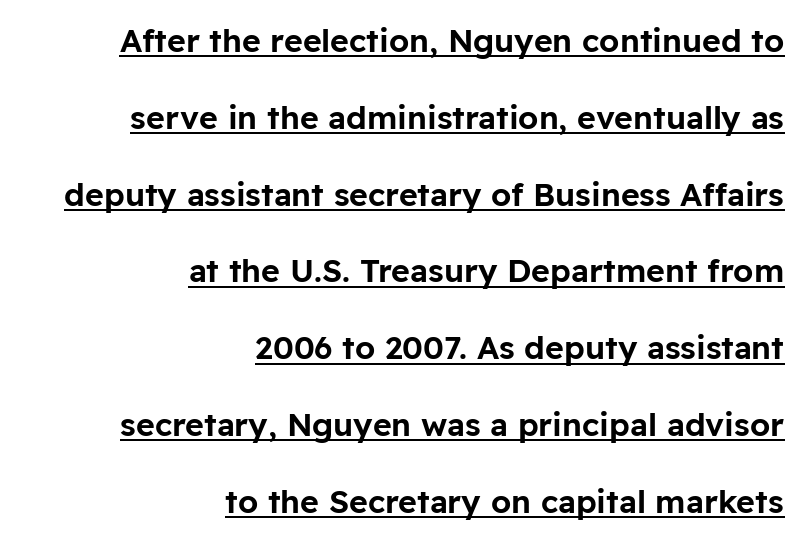
The image shows 32 px sans-serif type, upright; set right-aligned, loose line spacing (2.4x), normal letter spacing, underlined; low stroke contrast and a medium x-height.
